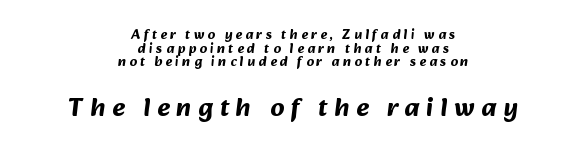
A full-strength bold gives these letters their thick strokes. Does the copy run flush right? No — it is centered line by line. The foot of each line stays bare and open. In terms of leading, this rendering errs on the cramped side. The following chunk of copy outweighs the initial chunk in type size. Is the letter spacing exaggerated? Yes — the characters are pushed far apart.
